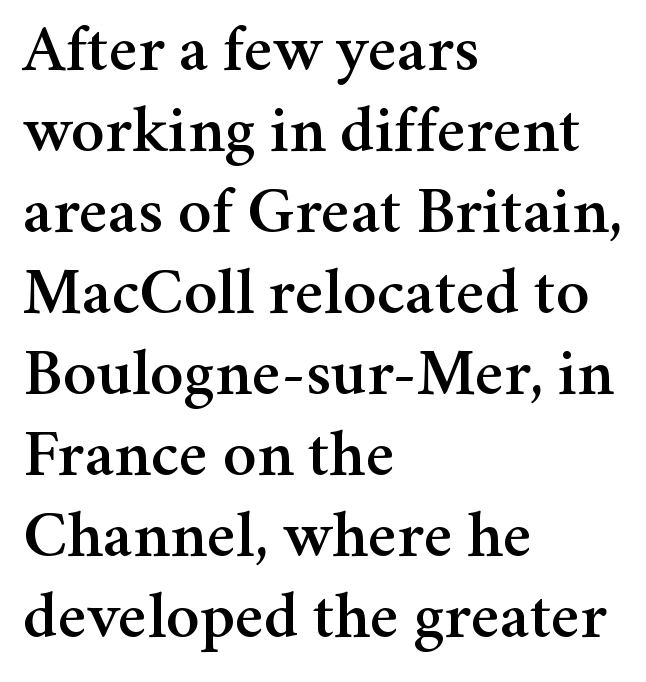
The image shows 67 px serif type, upright; set left-aligned, line spacing 1.21x, normal letter spacing, not underlined; medium stroke contrast and a medium x-height.
